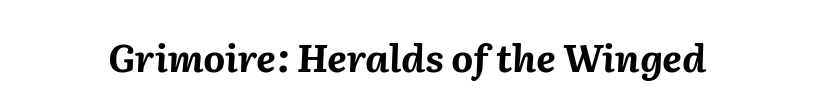
Underlining? Definitely not there. Designer's note — italics engaged. This sample uses plain, unmodified letter spacing. On the weight axis this lands at bold, roughly 700.
